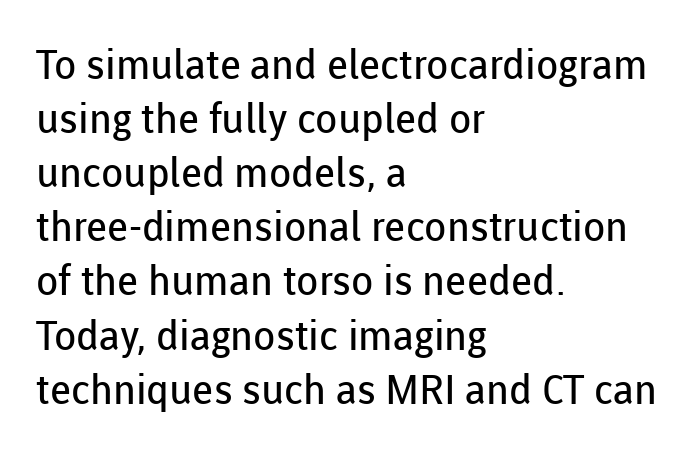
Horizontal alignment here is leftward, the default for most running prose. Each word holds together tightly as a unit, with standard inter-letter gaps. Students, observe: this is what conventionally led text looks like. The passage shown is not bold in any degree.
